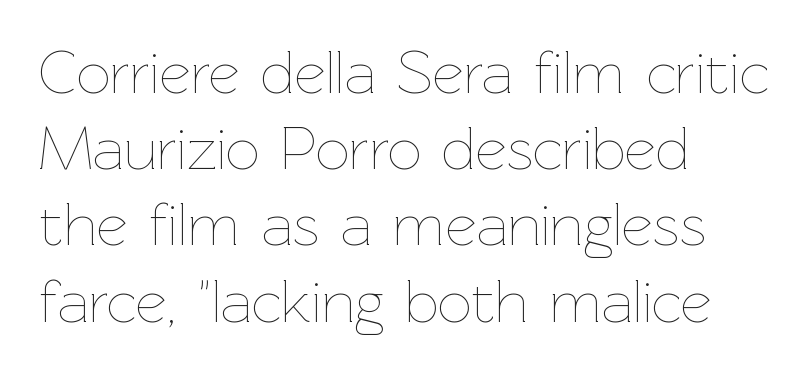
The image shows 60 px thin type, upright; set left-aligned, normal line spacing (1.27x), normal letter spacing, not underlined; low stroke contrast and a medium x-height.
